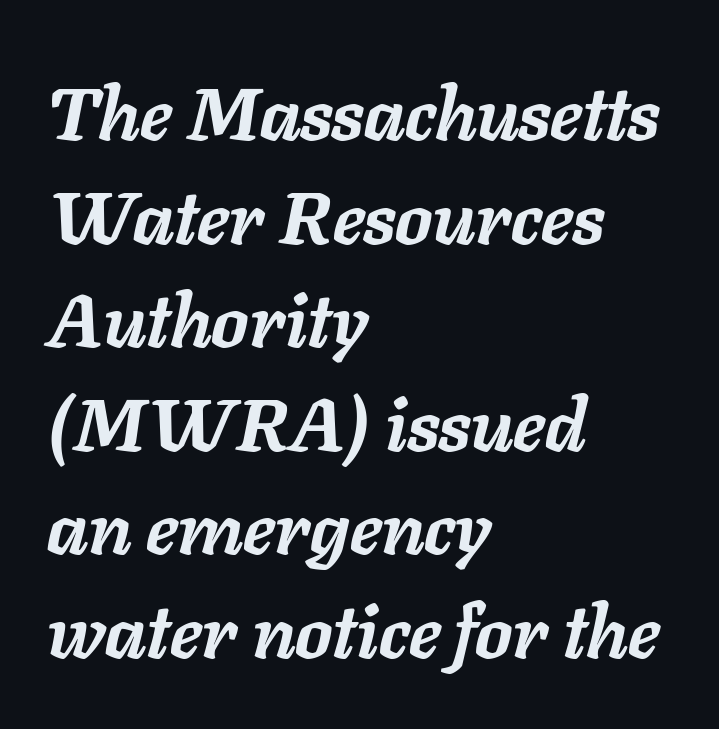
{"italic": "yes", "lean": "right", "slant_degrees": 11, "bold": "yes", "weight": "semibold", "width": "normal", "stroke_contrast": "low", "x_height": "medium", "monospaced": "no", "underline": "no", "align": "left", "line_spacing": "normal", "line_spacing_ratio": 1.4, "letter_spacing": "normal", "letter_spacing_em": 0.0, "glyph_px": 74}
